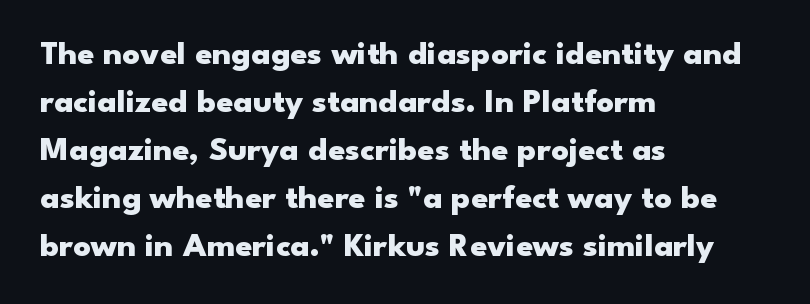
The vertical gap from one line to the next is medium. The lines are quadded left. Note the varied advance widths — an 'i' is clearly narrower than an 'm'. Style check: upright. Descenders are the only things crossing below the line.
